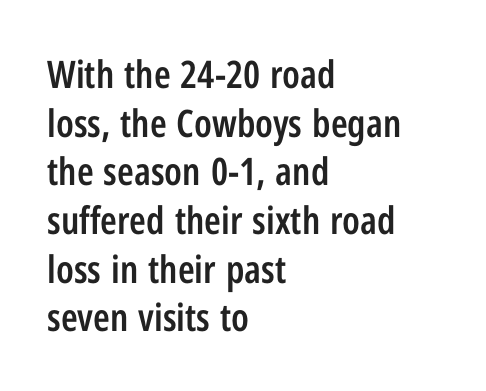
{"serif": "no", "italic": "no", "bold": "semi", "weight": "semibold", "width": "condensed", "stroke_contrast": "low", "x_height": "medium", "monospaced": "no", "underline": "no", "align": "left", "line_spacing": "normal", "line_spacing_ratio": 1.28, "letter_spacing": "normal", "letter_spacing_em": 0.0, "glyph_px": 38}
